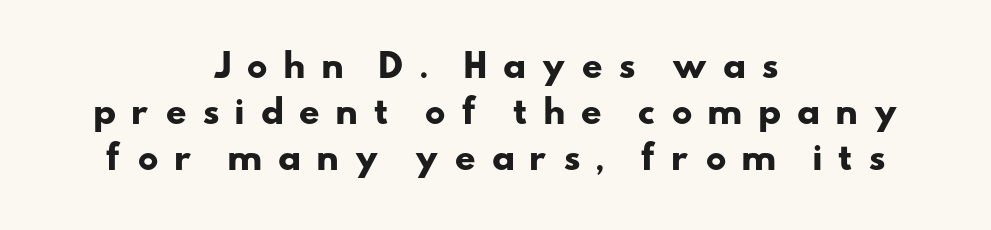
{"serif": "no", "bold": "yes", "weight": "heavy", "width": "wide", "stroke_contrast": "low", "x_height": "small", "monospaced": "no", "underline": "no", "align": "center", "line_spacing": "normal", "line_spacing_ratio": 1.39, "letter_spacing": "wide", "letter_spacing_em": 0.44, "glyph_px": 33}
